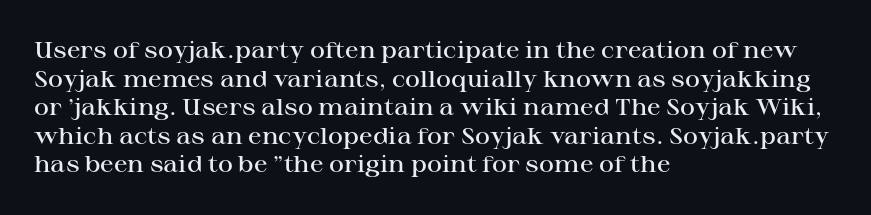
Q: Is the text bold? A: Semi-bold.
Q: Is the text italic (slanted)? A: No, it is upright.
Q: Is the text underlined? A: No.
Q: How is the paragraph aligned? A: Left-aligned.
Q: Is the spacing between letters normal or unusually wide? A: Normal.
